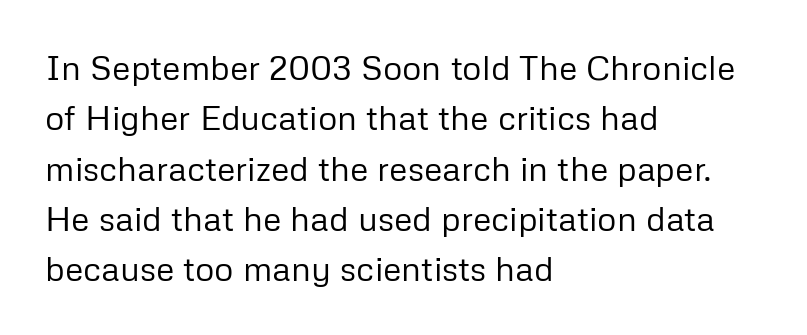
How would I describe the line gaps? Plain and ordinary. The string is rendered with underlining switched off. These lines are set flush left with a ragged right edge. How are the letters spaced? Ordinarily, with no added tracking. The font's upright variant was chosen for this text. The rendering uses natural spacing where letterforms have individual widths.
